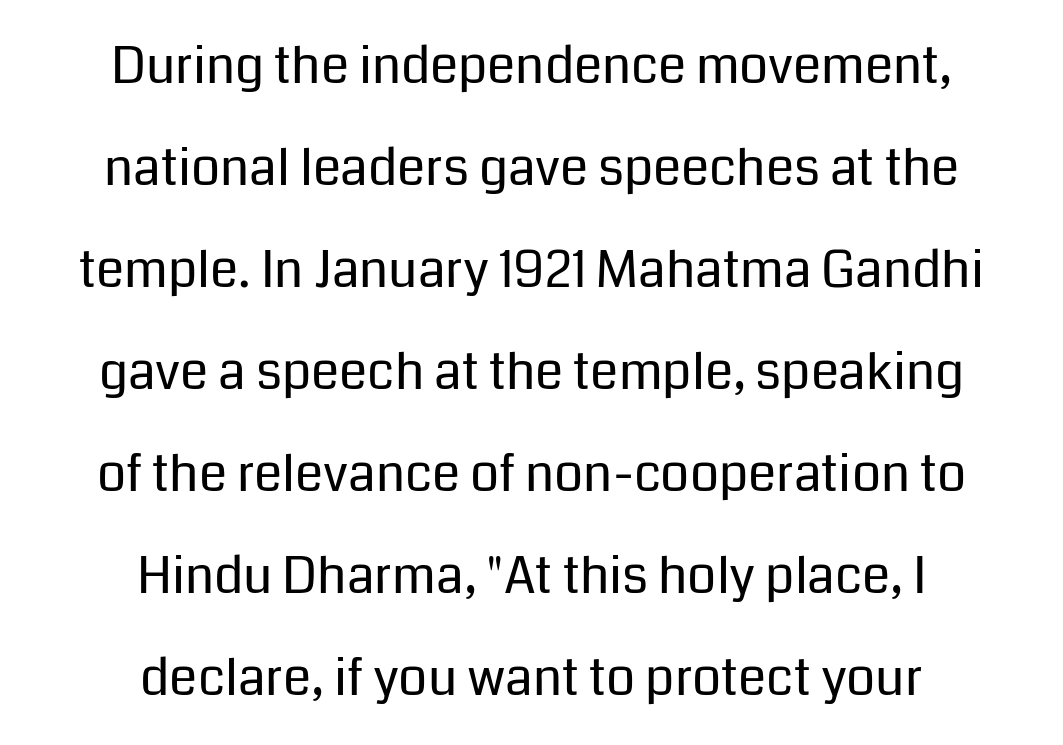
Q: Is the text bold? A: No.
Q: Is the text italic (slanted)? A: No, it is upright.
Q: Is the typeface a serif or a sans-serif typeface? A: Sans-serif.
Q: Is the text underlined? A: No.
Q: How is the paragraph aligned? A: Centered.
Q: Is the spacing between letters normal or unusually wide? A: Normal.
Q: Is the spacing between lines tight, normal or loose? A: Loose.
Q: Width (condensed, normal, or wide)? A: Normal.
Q: Stroke contrast? A: Low.
Q: x-height? A: Medium.
Q: Monospaced? A: No.
